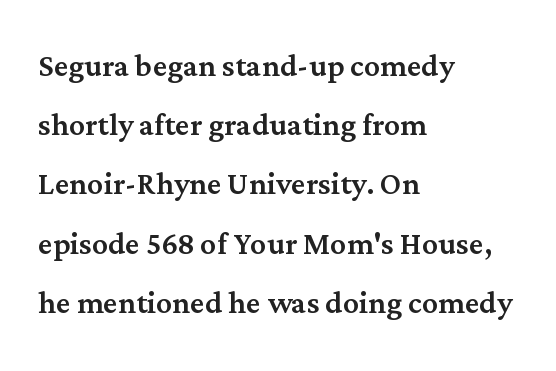
Q: Is the text italic (slanted)? A: No, it is upright.
Q: Is the typeface a serif or a sans-serif typeface? A: Serif.
Q: Is the text underlined? A: No.
Q: How is the paragraph aligned? A: Left-aligned.
Q: Is the spacing between letters normal or unusually wide? A: Normal.
Q: Is the spacing between lines tight, normal or loose? A: Normal.
Q: Width (condensed, normal, or wide)? A: Normal.
Q: Stroke contrast? A: Medium.
Q: x-height? A: Medium.
Q: Monospaced? A: No.
